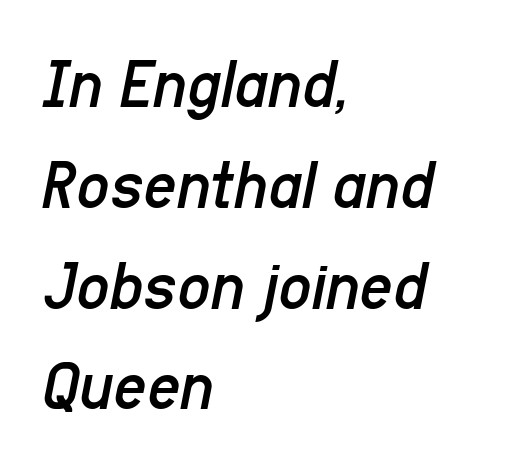
Casual observation: everything's shoved over to the left. Beneath every word, the page is bare. If you drew a line through each stem, it would be angled. Looks like regular typesetting: each glyph gets only the width it needs.
